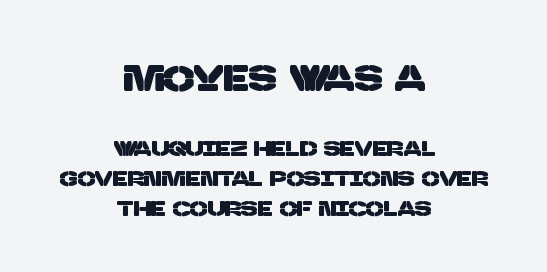
Glyph-to-glyph distance matches everyday printed text. Visually the block forms a symmetrical silhouette, jagged on both flanks. Size contrast runs from large at the top to small at the bottom. Beneath every word, the page is bare. Is this a fixed-width face? No — the glyphs have proportional, varying widths.
